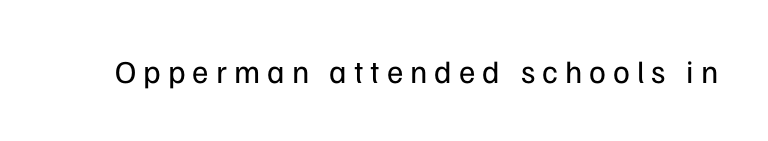
{"serif": "no", "italic": "no", "bold": "no", "weight": "regular", "width": "normal", "stroke_contrast": "low", "x_height": "medium", "monospaced": "no", "underline": "no", "letter_spacing": "wide", "letter_spacing_em": 0.22, "glyph_px": 32}
